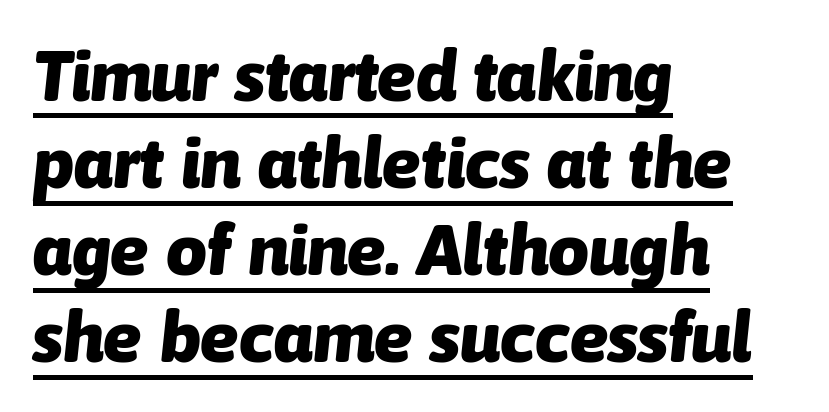
{"italic": "yes", "lean": "right", "slant_degrees": 6, "bold": "yes", "weight": "heavy", "width": "normal", "stroke_contrast": "low", "x_height": "medium", "monospaced": "no", "underline": "yes", "align": "left", "line_spacing_ratio": 1.21, "letter_spacing": "normal", "letter_spacing_em": 0.0, "glyph_px": 72}
